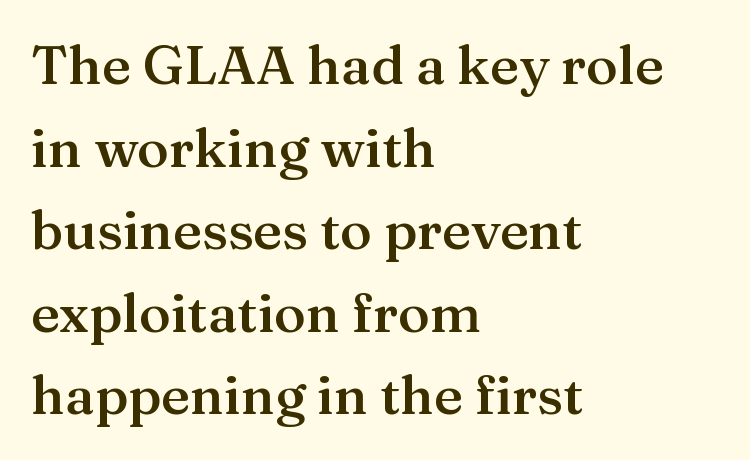
Q: Is the text bold? A: Semi-bold.
Q: Is the text italic (slanted)? A: No, it is upright.
Q: Is the typeface a serif or a sans-serif typeface? A: Serif.
Q: Is the text underlined? A: No.
Q: How is the paragraph aligned? A: Left-aligned.
Q: Is the spacing between letters normal or unusually wide? A: Normal.
Q: Is the spacing between lines tight, normal or loose? A: Normal.
Q: Width (condensed, normal, or wide)? A: Normal.
Q: Stroke contrast? A: Medium.
Q: x-height? A: Medium.
Q: Monospaced? A: No.
